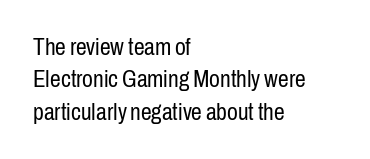
Q: Is the text bold? A: No.
Q: Is the text italic (slanted)? A: No, it is upright.
Q: Is the text underlined? A: No.
Q: How is the paragraph aligned? A: Left-aligned.
Q: Is the spacing between letters normal or unusually wide? A: Normal.
Q: Is the spacing between lines tight, normal or loose? A: Normal.
